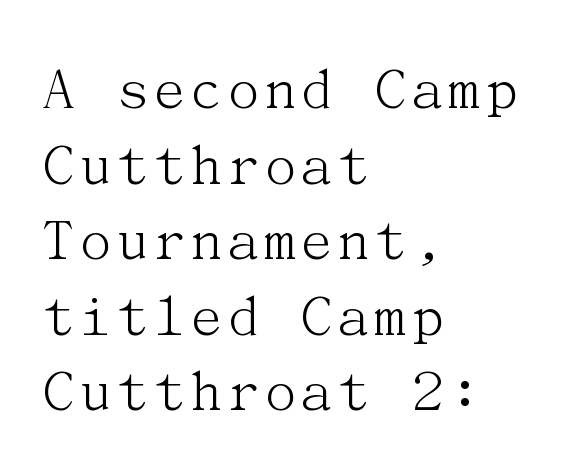
The image shows 63 px light serif type, upright; set left-aligned, line spacing 1.2x, normal letter spacing, not underlined; medium stroke contrast and a medium x-height.
